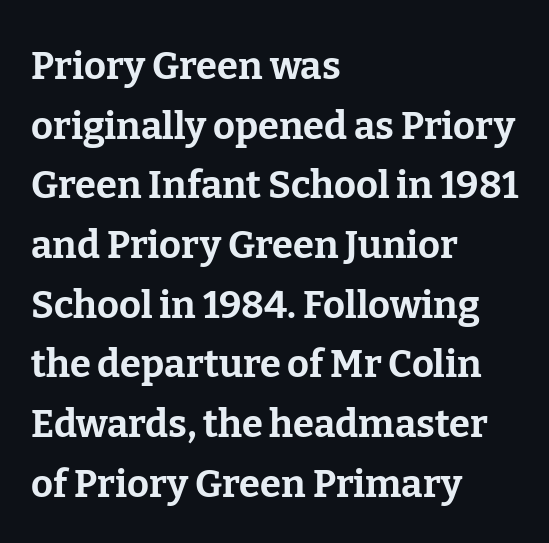
{"serif": "yes", "italic": "no", "bold": "yes", "weight": "bold", "width": "normal", "stroke_contrast": "low", "x_height": "medium", "monospaced": "no", "underline": "no", "align": "left", "line_spacing": "normal", "line_spacing_ratio": 1.57, "letter_spacing": "normal", "letter_spacing_em": 0.0, "glyph_px": 38}
